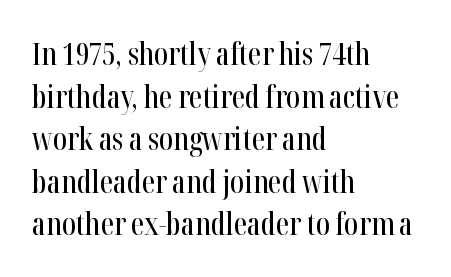
The image shows 30 px condensed serif type, upright; set left-aligned, normal line spacing (1.42x), normal letter spacing, not underlined; high stroke contrast and a medium x-height.
